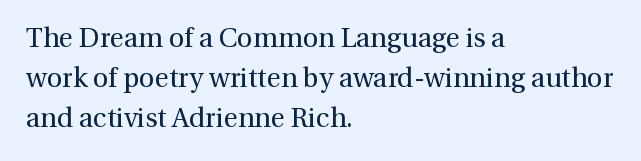
{"italic": "no", "bold": "no", "underline": "no", "align": "left", "line_spacing": "normal", "line_spacing_ratio": 1.49, "letter_spacing": "normal", "letter_spacing_em": 0.0, "glyph_px": 27}
